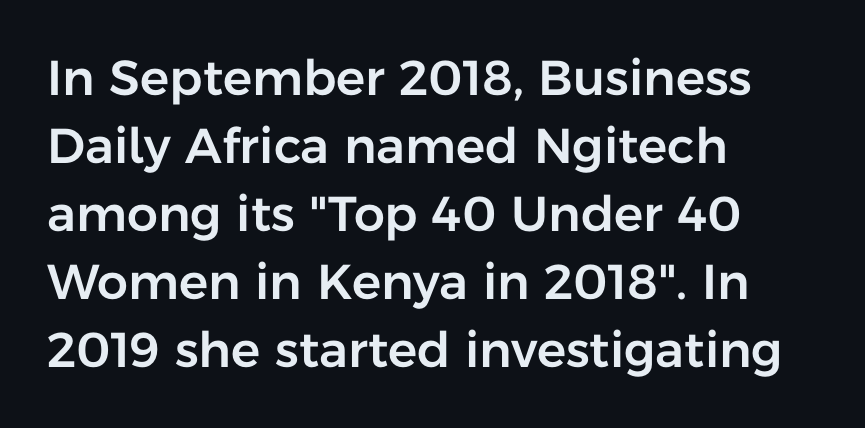
Q: Is the text italic (slanted)? A: No, it is upright.
Q: Is the typeface a serif or a sans-serif typeface? A: Sans-serif.
Q: Is the text underlined? A: No.
Q: How is the paragraph aligned? A: Left-aligned.
Q: Is the spacing between letters normal or unusually wide? A: Normal.
Q: Is the spacing between lines tight, normal or loose? A: Normal.
Q: Width (condensed, normal, or wide)? A: Normal.
Q: Stroke contrast? A: Low.
Q: x-height? A: Medium.
Q: Monospaced? A: No.
